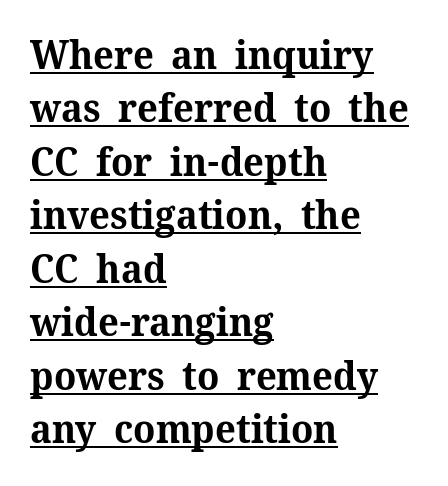
{"serif": "yes", "italic": "no", "bold": "yes", "weight": "bold", "width": "normal", "stroke_contrast": "medium", "x_height": "medium", "monospaced": "no", "underline": "yes", "align": "left", "line_spacing": "normal", "line_spacing_ratio": 1.37, "letter_spacing": "normal", "letter_spacing_em": 0.0, "glyph_px": 39}
